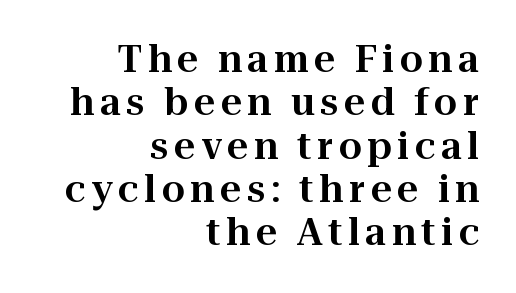
Note the varied advance widths — an 'i' is clearly narrower than an 'm'. Which margin do the lines hug? The right one — the left edge is uneven. Posture: upright roman. The type family on display is of the serif kind. Quick note: underline off.
